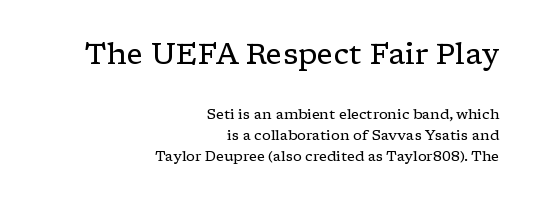
The image shows 29 px regular-weight, wide serif type, upright; set right-aligned, normal line spacing (1.48x), normal letter spacing, not underlined; the first (top) block is 2.07x larger; low stroke contrast and a medium x-height.
